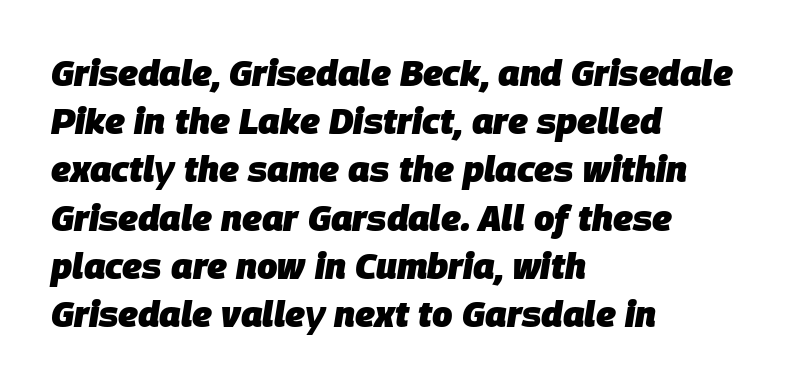
You could not count columns in this text — the font is proportionally spaced. Students, observe: this is what conventionally led text looks like. Pretty heavy lettering here — definitely bold. Horizontally, the lines are justified to the leading edge only.
